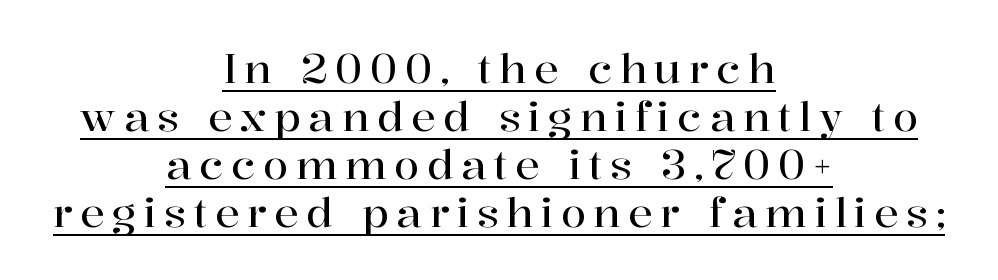
The image shows 41 px serif type, upright; set centered, line spacing 1.17x, underlined; high stroke contrast and a medium x-height.
